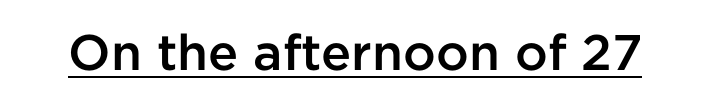
{"serif": "no", "italic": "no", "bold": "semi", "weight": "semibold", "width": "normal", "stroke_contrast": "low", "x_height": "medium", "monospaced": "no", "underline": "yes", "letter_spacing": "normal", "letter_spacing_em": 0.0, "glyph_px": 50}
